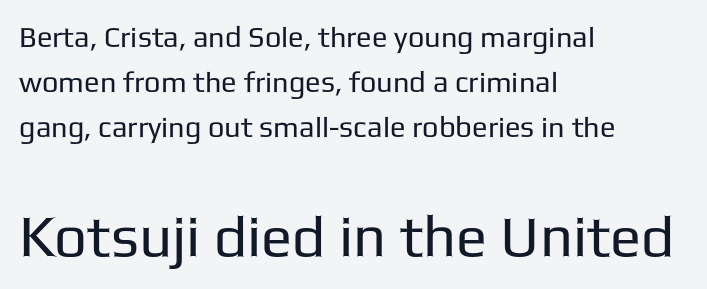
The image shows 58 px regular-weight sans-serif type, upright; set left-aligned, normal line spacing (1.56x), normal letter spacing, not underlined; the second (bottom) block is 2.0x larger; low stroke contrast and a medium x-height.
